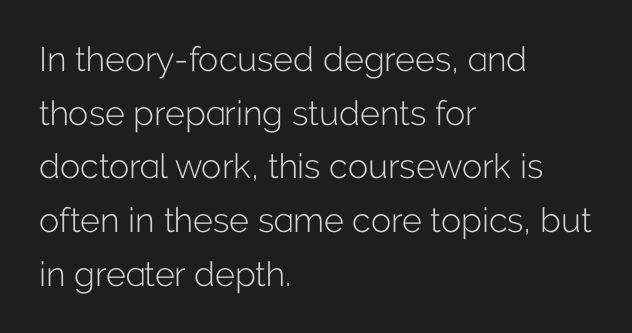
Lines of text with bare space underneath. The lettering holds an erect, upright posture throughout. A typesetter would label this face a sans. Caption: standard tracking, unaltered.
